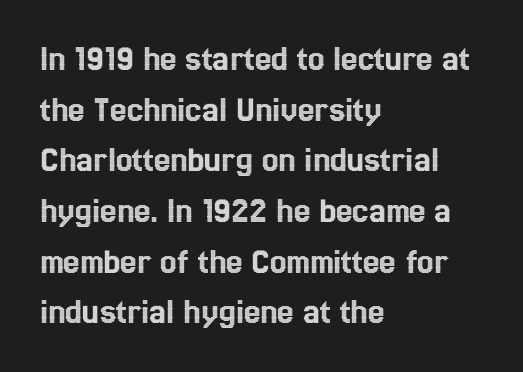
Q: Is the text italic (slanted)? A: No, it is upright.
Q: Is the text underlined? A: No.
Q: How is the paragraph aligned? A: Left-aligned.
Q: Is the spacing between letters normal or unusually wide? A: Normal.
Q: Is the spacing between lines tight, normal or loose? A: Normal.
Q: Width (condensed, normal, or wide)? A: Condensed.
Q: x-height? A: Medium.
Q: Monospaced? A: No.
